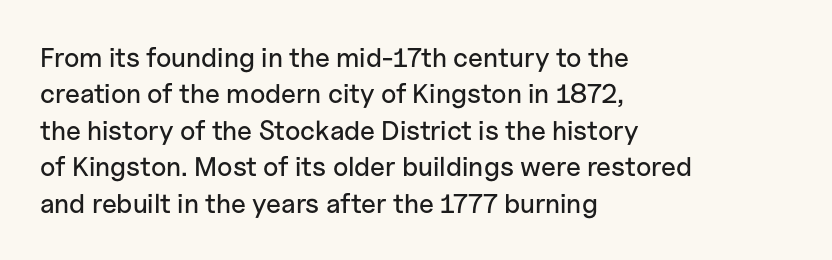
Q: Is the text italic (slanted)? A: No, it is upright.
Q: Is the text underlined? A: No.
Q: How is the paragraph aligned? A: Left-aligned.
Q: Is the spacing between letters normal or unusually wide? A: Normal.
Q: Is the spacing between lines tight, normal or loose? A: Normal.
